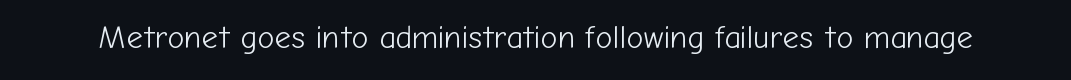
Q: Is the text bold? A: No.
Q: Is the text italic (slanted)? A: No, it is upright.
Q: Is the typeface a serif or a sans-serif typeface? A: Sans-serif.
Q: Is the text underlined? A: No.
Q: Is the spacing between letters normal or unusually wide? A: Normal.
Q: Width (condensed, normal, or wide)? A: Normal.
Q: Stroke contrast? A: Low.
Q: x-height? A: Medium.
Q: Monospaced? A: No.
